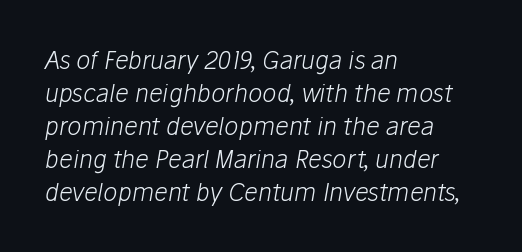
The image shows 24 px text type, italic (leaning right); set left-aligned, normal line spacing (1.37x), normal letter spacing, not underlined.
